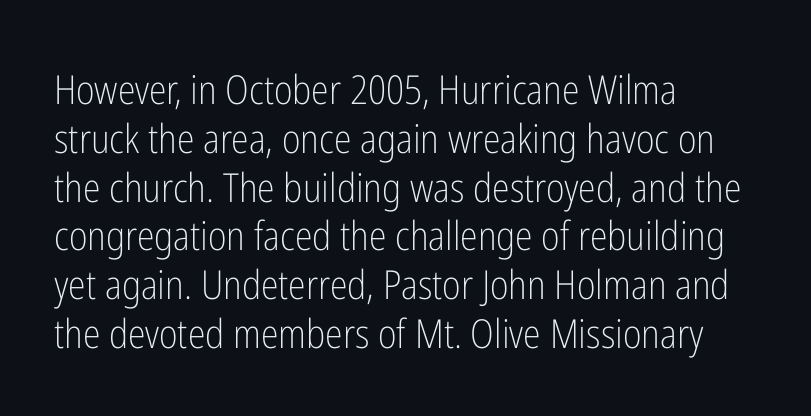
Q: Is the text bold? A: No.
Q: Is the text italic (slanted)? A: No, it is upright.
Q: Is the typeface a serif or a sans-serif typeface? A: Sans-serif.
Q: Is the text underlined? A: No.
Q: How is the paragraph aligned? A: Left-aligned.
Q: Is the spacing between letters normal or unusually wide? A: Normal.
Q: Width (condensed, normal, or wide)? A: Condensed.
Q: Stroke contrast? A: Low.
Q: x-height? A: Medium.
Q: Monospaced? A: No.
